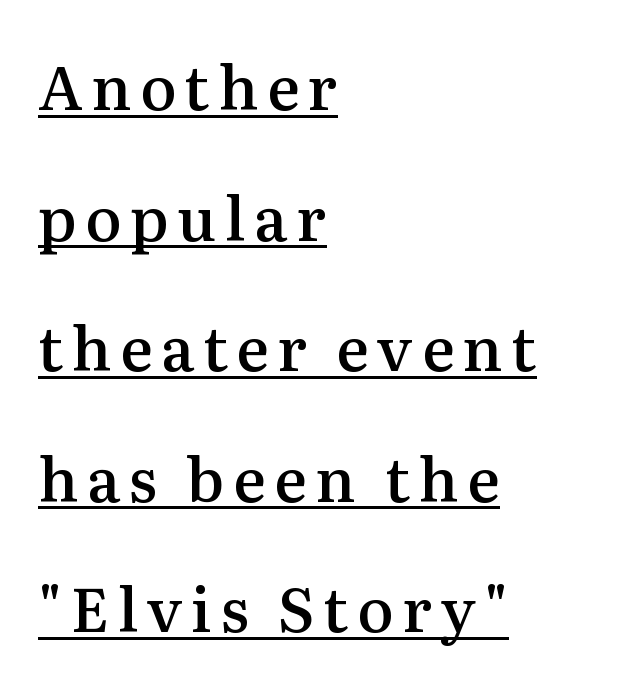
The passage shown is typed in a proportional face where columns would drift. You can tell from the footed stems that serif type was used. Visually the block forms a straight wall on the left and a jagged coastline on the right. Rows of type keep a wide berth in the vertical direction.
